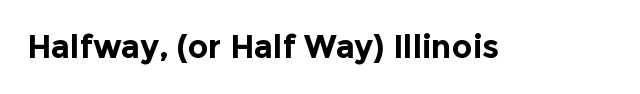
The image shows 32 px bold sans-serif type, upright; set normal letter spacing, not underlined; a medium x-height.
